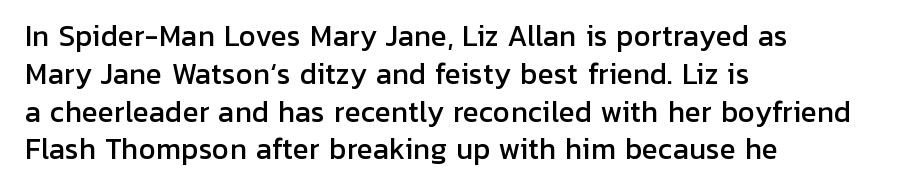
The image shows 27 px text type, upright; set left-aligned, normal line spacing (1.4x), normal letter spacing, not underlined.
